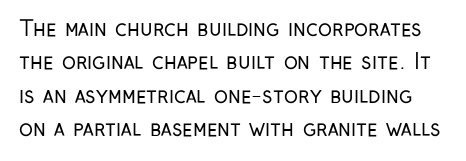
Q: Is the text bold? A: No.
Q: Is the text italic (slanted)? A: No, it is upright.
Q: Is the text underlined? A: No.
Q: Is the spacing between letters normal or unusually wide? A: Normal.
Q: Is the spacing between lines tight, normal or loose? A: Normal.
